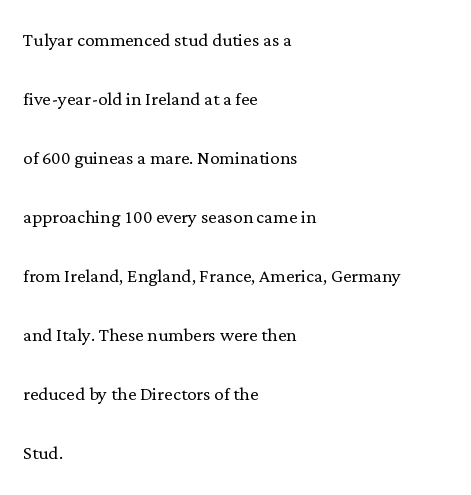
Q: Is the text bold? A: No.
Q: Is the text italic (slanted)? A: No, it is upright.
Q: Is the text underlined? A: No.
Q: How is the paragraph aligned? A: Left-aligned.
Q: Is the spacing between letters normal or unusually wide? A: Normal.
Q: Is the spacing between lines tight, normal or loose? A: Loose.
